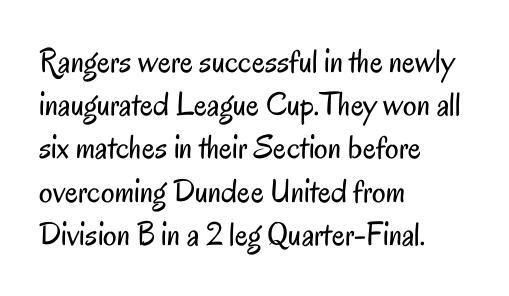
The image shows 34 px regular-weight, condensed sans-serif type, upright; set left-aligned, normal line spacing (1.27x), normal letter spacing, not underlined; low stroke contrast and a small x-height.
